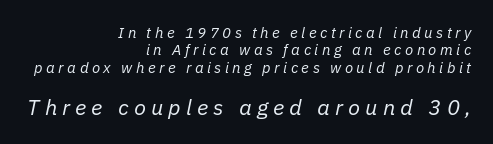
Q: Is the text bold? A: No.
Q: Is the text italic (slanted)? A: Yes, it leans right by about 11 degrees.
Q: Is the text underlined? A: No.
Q: How is the paragraph aligned? A: Right-aligned.
Q: Is the spacing between letters normal or unusually wide? A: Unusually wide.
Q: Which block of text is set in a larger size, the first (top) or the second (bottom)? A: The second (bottom) one.
